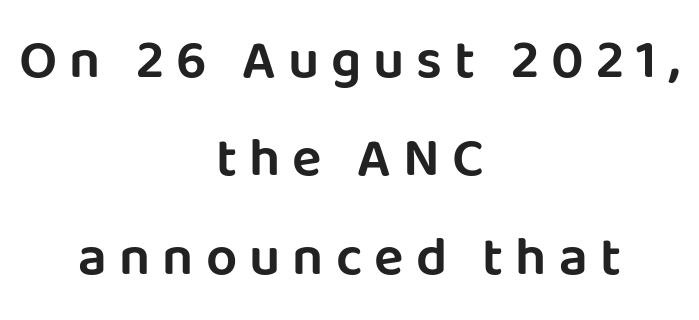
{"serif": "no", "italic": "no", "width": "normal", "stroke_contrast": "low", "x_height": "large", "monospaced": "no", "underline": "no", "align": "center", "line_spacing_ratio": 1.79, "letter_spacing": "wide", "letter_spacing_em": 0.22, "glyph_px": 55}
